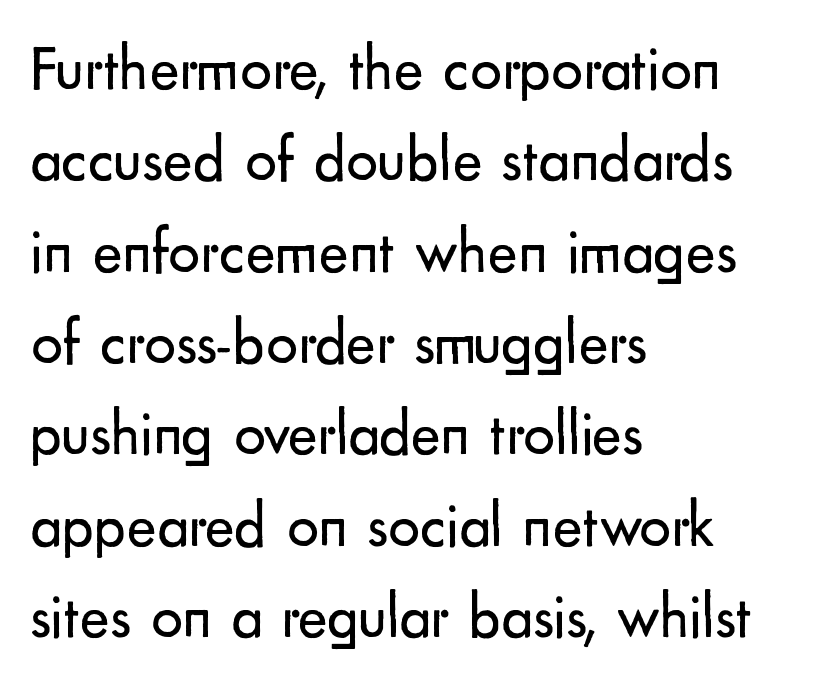
The image shows 63 px regular-weight sans-serif type, upright; set left-aligned, normal line spacing (1.45x), normal letter spacing, not underlined; low stroke contrast and a small x-height.
